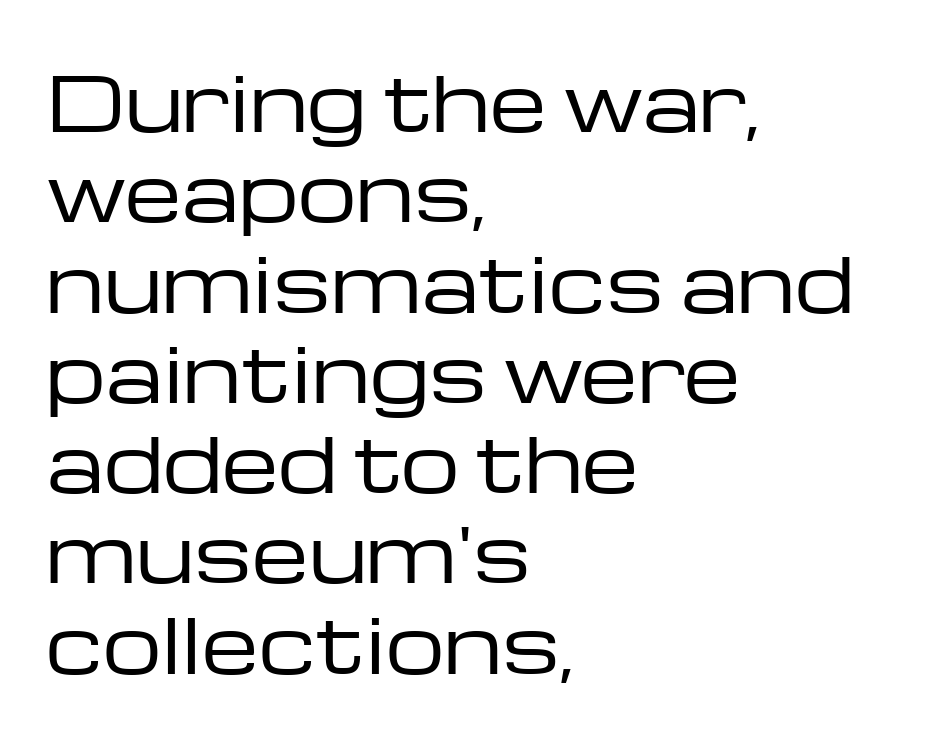
Think of a printed novel: that variable character pitch is what you see here. The lines are quadded left. This is the regular roman posture of the typeface. Words appear dense and cohesive because spacing is normal. In terms of letterform style, serifs are entirely absent. No extra ink here — the face is not bold.
